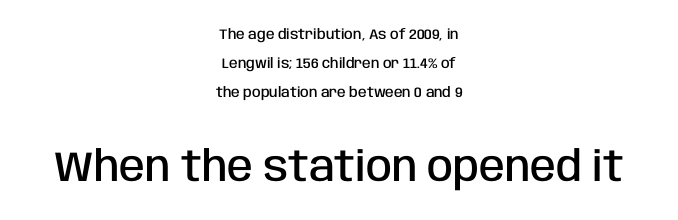
Are there feet on the stems? There aren't — it's a sans. Each word holds together tightly as a unit, with standard inter-letter gaps. Stroke thickness is moderately raised; the sample reads as semibold. Glance below the letters and you will spot only blank space. The text block is weighted toward neither margin, spreading evenly from the middle.
